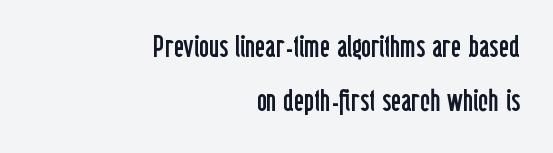
Q: Is the text bold? A: No.
Q: Is the text italic (slanted)? A: No, it is upright.
Q: Is the typeface a serif or a sans-serif typeface? A: Sans-serif.
Q: Is the text underlined? A: No.
Q: How is the paragraph aligned? A: Right-aligned.
Q: Is the spacing between letters normal or unusually wide? A: Normal.
Q: Width (condensed, normal, or wide)? A: Condensed.
Q: Stroke contrast? A: Low.
Q: x-height? A: Medium.
Q: Monospaced? A: No.
